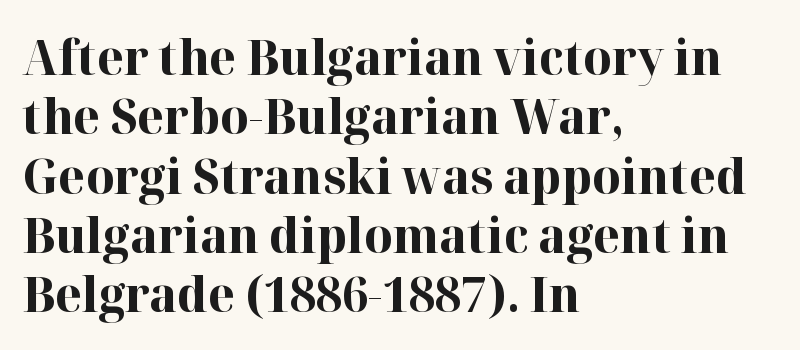
Note the varied advance widths — an 'i' is clearly narrower than an 'm'. A full-strength bold gives these letters their thick strokes. These lines were composed using upright roman letters. Words float on clear page, feet unadorned. Each word holds together tightly as a unit, with standard inter-letter gaps. Note: serifs present on the glyphs.
